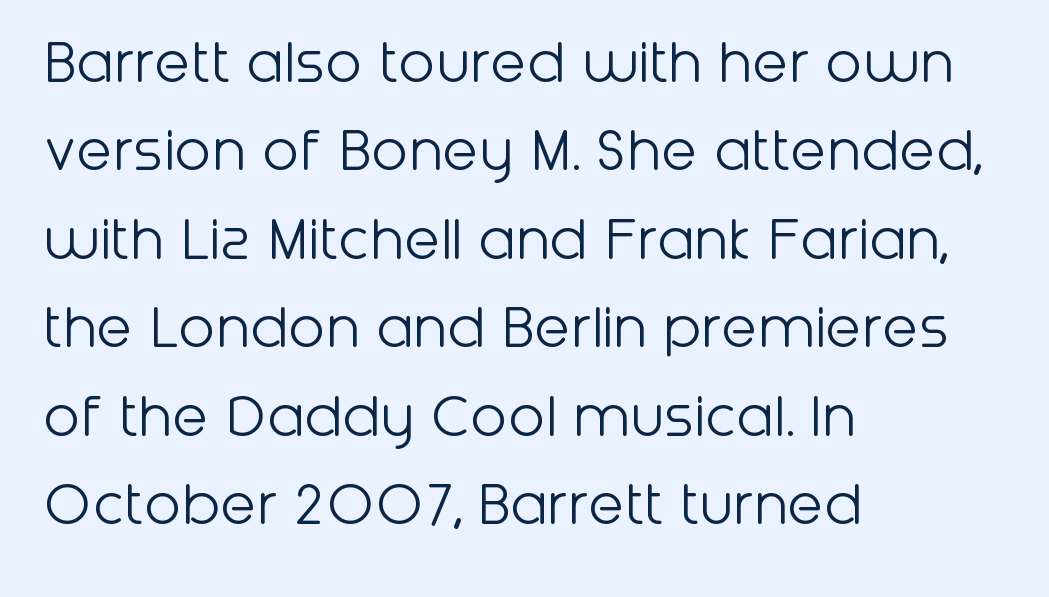
Italic: no, the glyphs are upright roman. Each letter keeps its own natural width here, so spacing adapts to shape. This is not heavy type; no bold has been used. What stands out about the letter spacing? Nothing — it is the standard amount. These lines are composed in type without serifs. Underlining? Definitely not there.
